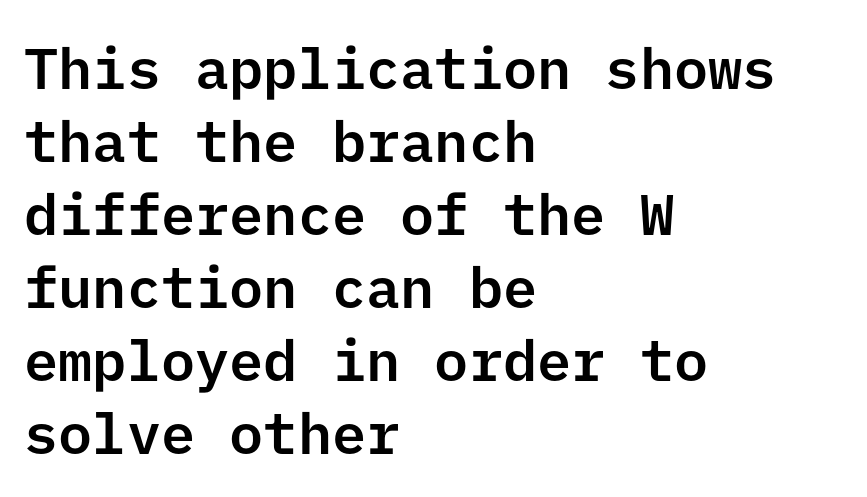
Notice how descenders clear the ascenders below comfortably — that's standard leading. In terms of posture, this sample is upright. Short and long lines alike share a common starting point at left. No word sits above an underline. Note: no serifs on the glyphs. Caption: standard tracking, unaltered.
